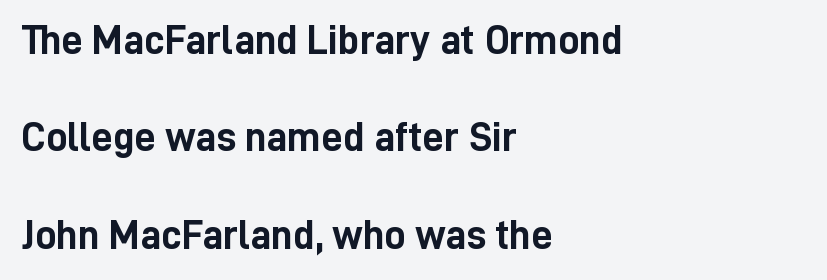
The image shows 42 px semibold, condensed sans-serif type, upright; set left-aligned, loose line spacing (2.32x), normal letter spacing, not underlined; low stroke contrast and a medium x-height.
